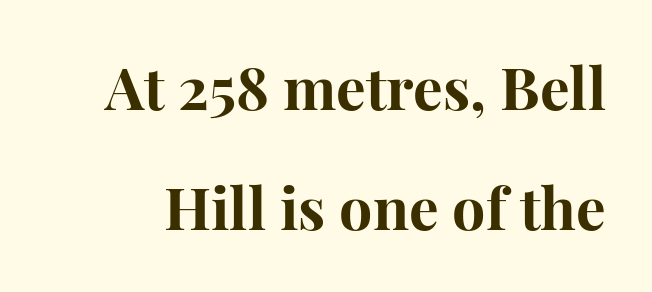
{"serif": "yes", "italic": "no", "bold": "yes", "weight": "bold", "width": "normal", "stroke_contrast": "high", "x_height": "medium", "monospaced": "no", "underline": "no", "line_spacing": "loose", "line_spacing_ratio": 2.04, "letter_spacing": "normal", "letter_spacing_em": 0.0, "glyph_px": 59}
